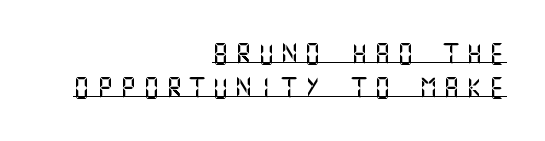
{"italic": "no", "underline": "yes", "align": "right", "line_spacing": "normal", "line_spacing_ratio": 1.63, "letter_spacing": "wide", "letter_spacing_em": 0.3, "glyph_px": 21}
